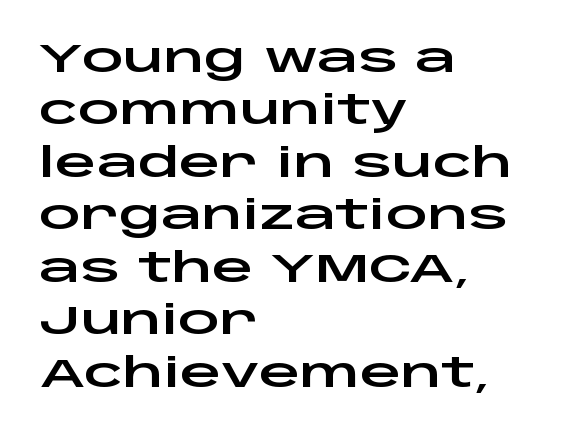
{"serif": "no", "italic": "no", "width": "wide", "stroke_contrast": "low", "x_height": "large", "monospaced": "no", "underline": "no", "align": "left", "line_spacing": "normal", "line_spacing_ratio": 1.28, "letter_spacing": "normal", "letter_spacing_em": 0.0, "glyph_px": 41}
